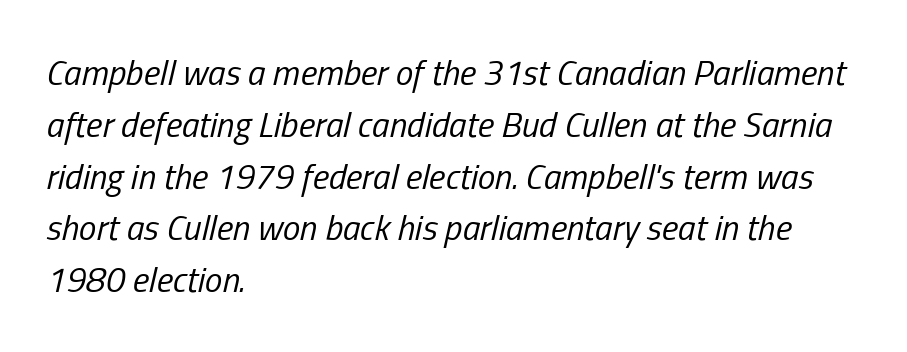
Notice how the stems are inclined rather than vertical — that's the hallmark of italics. Honestly, there is no underline to notice here at all. A light-to-regular cut is what we see here. The face used here is rendered with its standard letterfit. Evenly set lines give the paragraph a standard silhouette. All the whitespace from short lines collects on the right.
